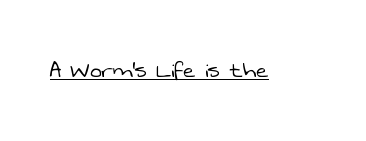
Is the letter spacing exaggerated? No — it looks like the ordinary default. Stem width sits at or under what a default text font uses. Underline: present.
